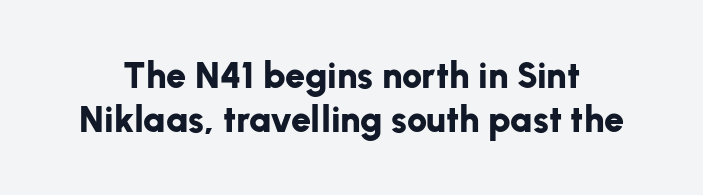
When letters stand straight like this, we call the style roman or upright. The rendering uses natural spacing where letterforms have individual widths. Caption: standard tracking, unaltered. Heft: maximum for text — a bold.
